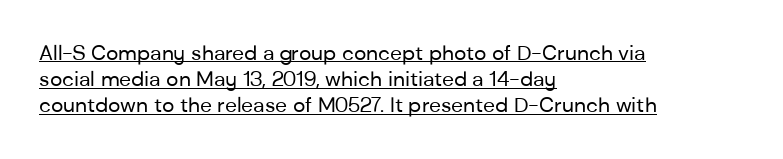
These lines are set flush left with a ragged right edge. Check the space under the baseline: a stroke is drawn there. The typography opts for an upright posture over an oblique one. Unbolded letterforms with no extra heft. In terms of letterspacing, this is plain default setting.
